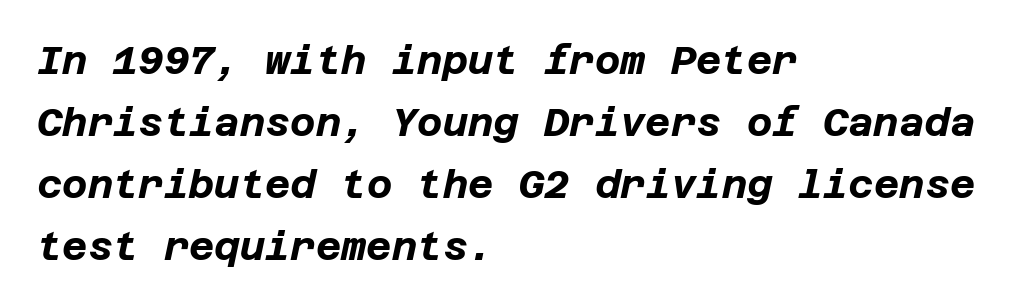
{"italic": "yes", "lean": "right", "slant_degrees": 12, "bold": "yes", "weight": "bold", "width": "normal", "stroke_contrast": "low", "x_height": "large", "underline": "no", "align": "left", "line_spacing": "normal", "line_spacing_ratio": 1.59, "letter_spacing": "normal", "letter_spacing_em": 0.0, "glyph_px": 39}
